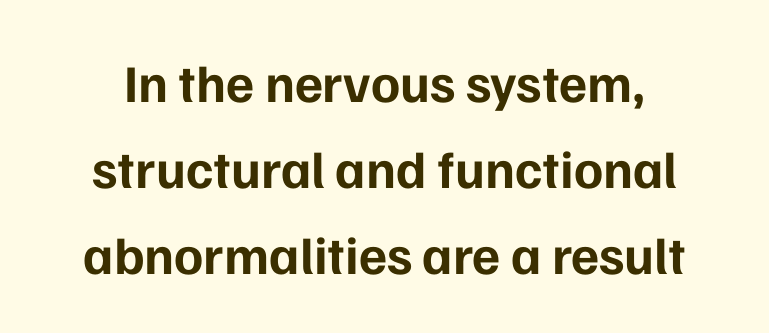
A sans-serif font was chosen for this passage. Vertically, the passage feels balanced, rows spaced as you'd expect. Typesetter's note: full bold, strokes at maximum text heaviness. The passage shown is typed in a proportional face where columns would drift. The words here are not underlined.
